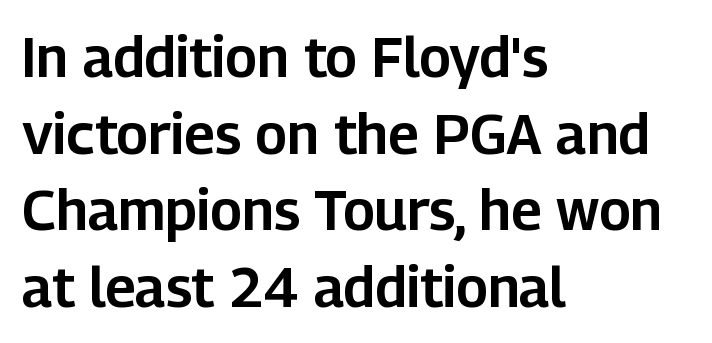
Horizontal bands of white between lines are of average thickness. Proportional: the letters do not fall into vertical columns. You can tell it's not italic because the verticals are truly vertical. Horizontally, the lines are justified to the leading edge only.
